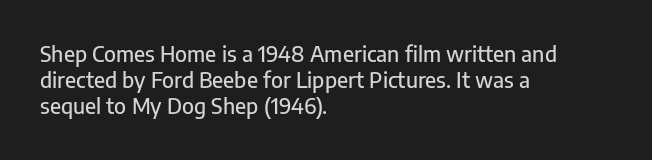
{"italic": "no", "underline": "no", "align": "left", "line_spacing": "normal", "line_spacing_ratio": 1.25, "letter_spacing": "normal", "letter_spacing_em": 0.0, "glyph_px": 21}
